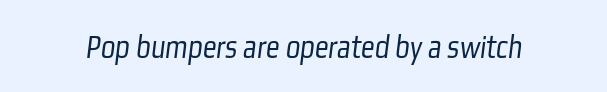
{"serif": "no", "bold": "no", "weight": "light", "width": "condensed", "stroke_contrast": "low", "x_height": "medium", "monospaced": "no", "underline": "no", "letter_spacing": "normal", "letter_spacing_em": 0.0, "glyph_px": 34}
